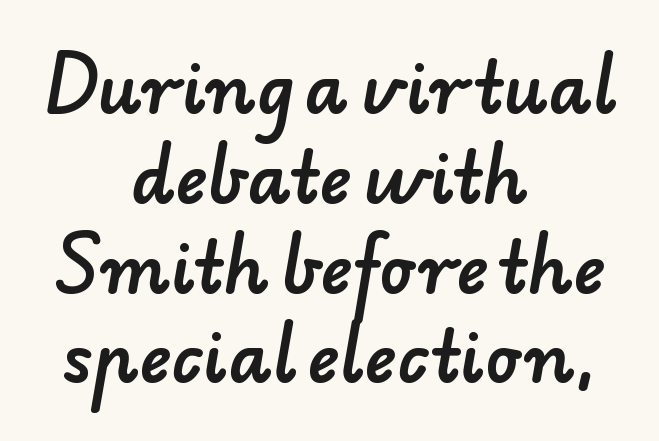
{"serif": "no", "width": "normal", "stroke_contrast": "low", "x_height": "small", "monospaced": "no", "underline": "no", "align": "center", "line_spacing": "normal", "line_spacing_ratio": 1.32, "letter_spacing": "normal", "letter_spacing_em": 0.0, "glyph_px": 68}
